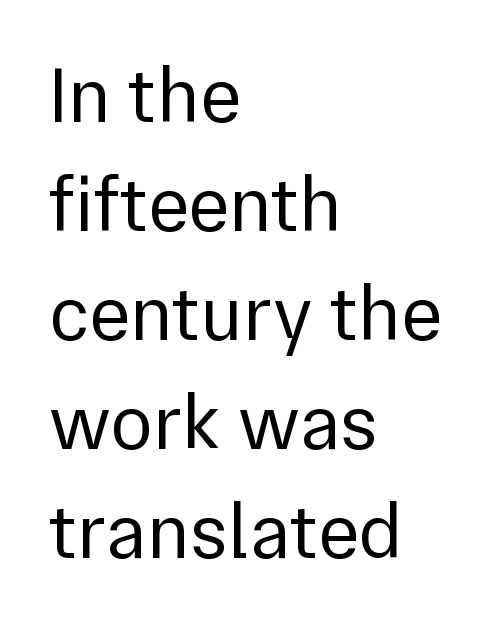
{"serif": "no", "italic": "no", "bold": "no", "weight": "regular", "width": "normal", "x_height": "medium", "monospaced": "no", "underline": "no", "align": "left", "line_spacing": "normal", "line_spacing_ratio": 1.38, "letter_spacing": "normal", "letter_spacing_em": 0.0, "glyph_px": 79}
